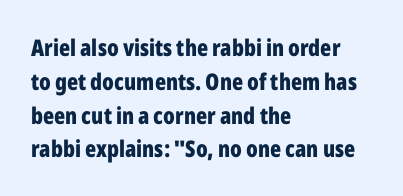
Bold? Absolutely — the strokes are thick and heavy. The setting favours the left margin, as ordinary paragraphs usually do. The font's upright variant was chosen for this text. A bare baseline throughout the passage. Vertical spacing — default.
